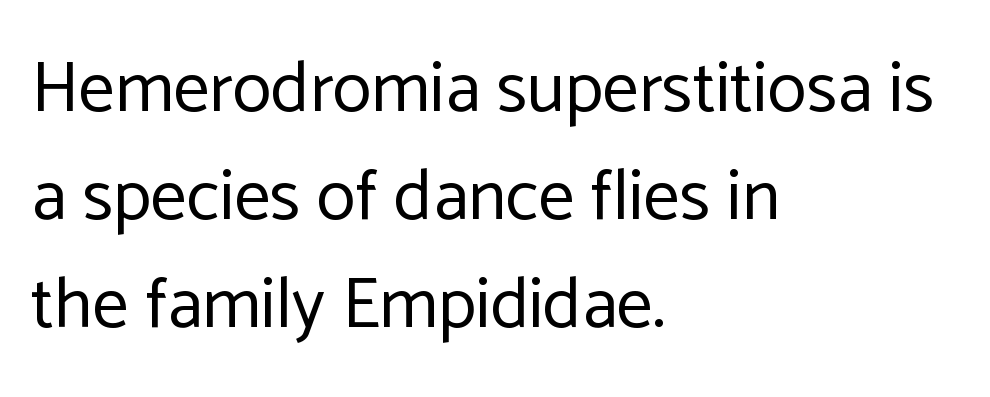
Regarding leading, the lines here are spaced in the standard way. The face looks like a standard text weight, possibly lighter. The designer went with a sans here, leaving each stem footless. Horizontally, the lines are justified to the leading edge only.
